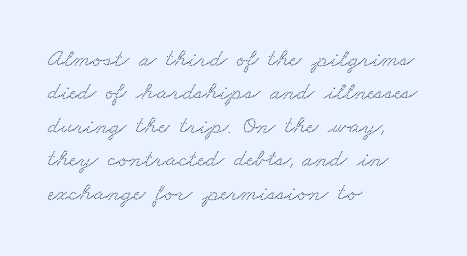
Q: Is the text underlined? A: No.
Q: How is the paragraph aligned? A: Left-aligned.
Q: Is the spacing between letters normal or unusually wide? A: Normal.
Q: Is the spacing between lines tight, normal or loose? A: Normal.
